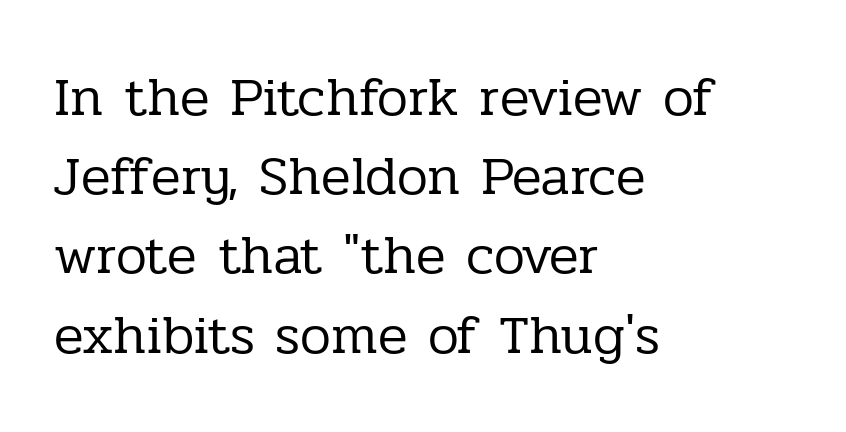
The image shows 55 px regular-weight serif type, upright; set left-aligned, normal line spacing (1.44x), normal letter spacing, not underlined; low stroke contrast and a medium x-height.
